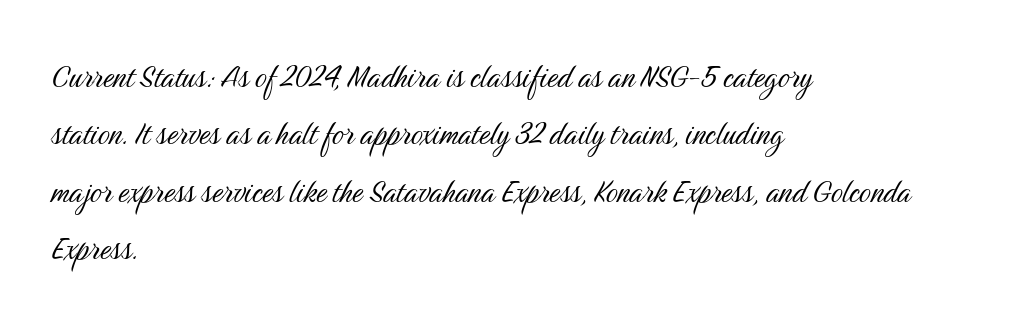
The image shows 37 px light, condensed sans-serif type; set left-aligned, normal line spacing (1.55x), normal letter spacing, not underlined; medium stroke contrast and a medium x-height.
